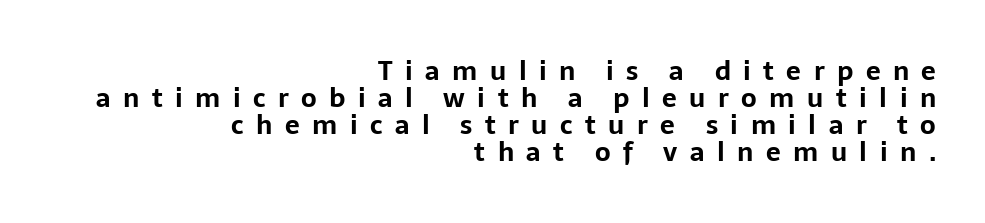
The tracking reads as deliberately expanded to a designer's eye. Each row of text sits above clean, open space. Heft: maximum for text — a bold. Notice how descenders almost collide with the ascenders below — that's tight leading.
